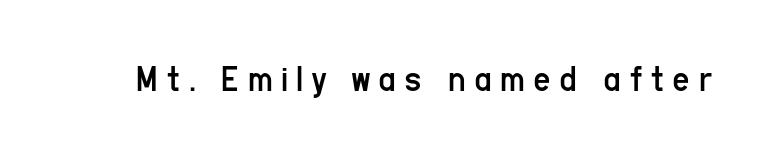
Stems and bowls with no extra thickness — not bold. It's the straight-up-and-down kind of type. The horizontal fit of the characters is loose and conspicuously gappy. The letters carry no serifs — their stems end cleanly without finishing strokes.
